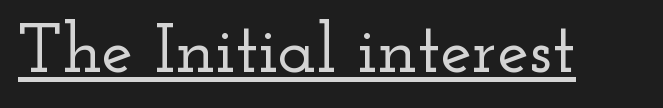
{"serif": "yes", "italic": "no", "width": "wide", "stroke_contrast": "low", "x_height": "small", "monospaced": "no", "underline": "yes", "letter_spacing": "normal", "letter_spacing_em": 0.0, "glyph_px": 71}
